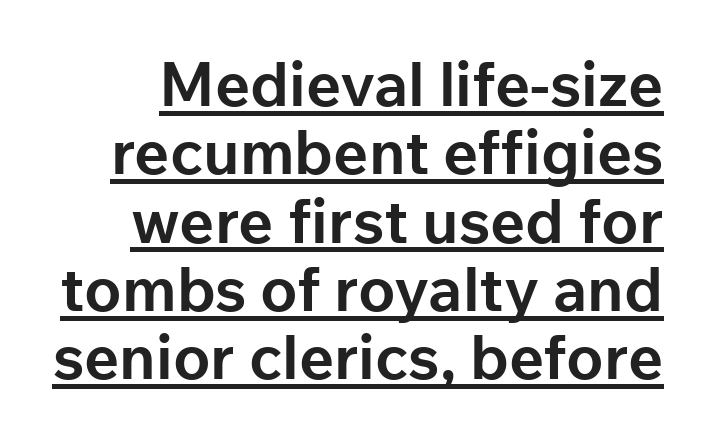
{"serif": "no", "italic": "no", "bold": "yes", "weight": "bold", "width": "normal", "stroke_contrast": "low", "x_height": "medium", "monospaced": "no", "underline": "yes", "line_spacing": "tight", "line_spacing_ratio": 1.12, "letter_spacing": "normal", "letter_spacing_em": 0.0, "glyph_px": 61}
